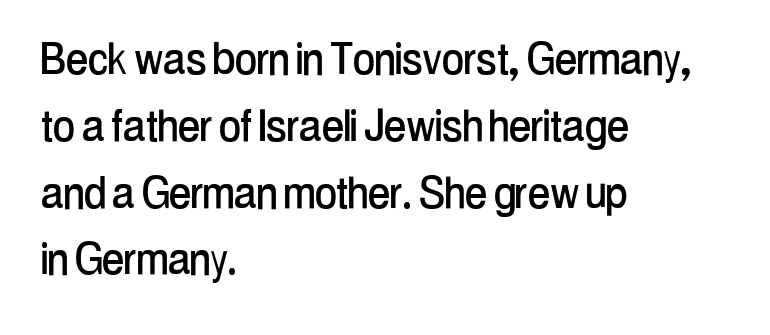
Does the leading feel generous? No, just average. In CSS terms this would be text-align: left. Varying glyph widths throughout — classic text-font behaviour. The rendering keeps characters at their native spacing. The glyphs in this specimen are sans serif. Every character sits straight up, as roman type does.
